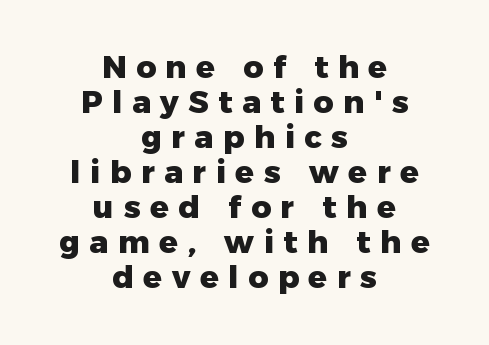
The image shows 31 px heavy sans-serif type, upright; set centered, tight line spacing (1.13x), unusually wide letter spacing (+0.31 em), not underlined; low stroke contrast and a medium x-height.
